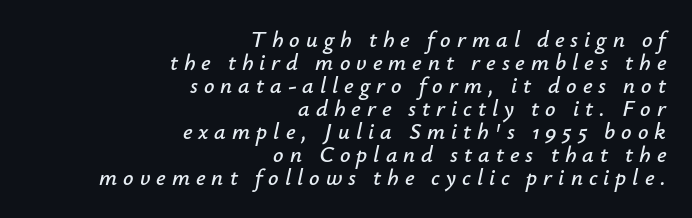
Slanted lettering throughout. The vertical gap from one line to the next is small. Here the glyphs are tracked loosely, breaking word shapes into spaced letters. A bare baseline throughout the passage.
